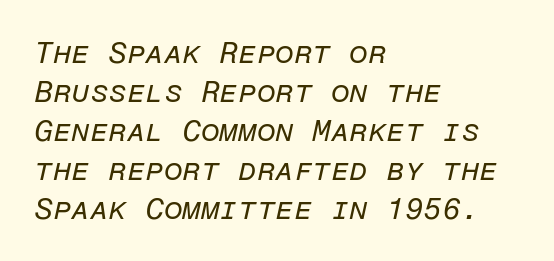
Weight class: somewhere from thin through regular. Is the letter spacing exaggerated? No — it looks like the ordinary default. Rule under the text: the space is simply empty. What's the leading like? Ordinary, nothing unusual. The rendering applies a slant to the glyphs. The rag falls on the right side of this text block.
